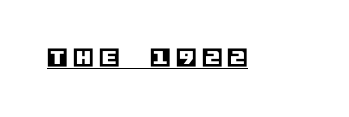
The letterforms stand isolated, each surrounded by extra space. Does a line run under the words? Yes, clearly. Posture: vertical.
